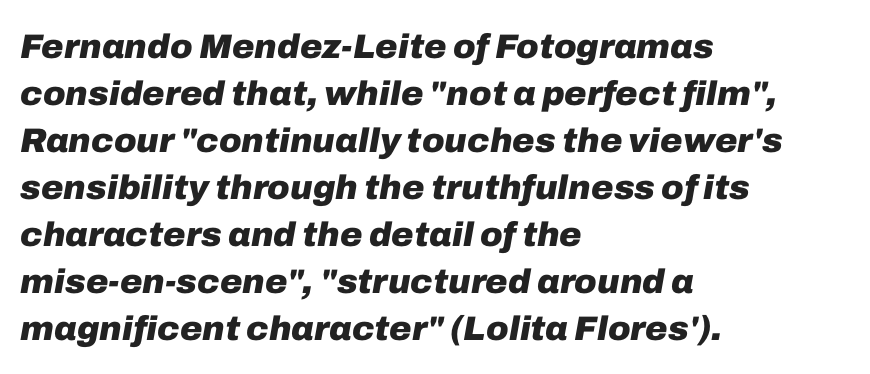
Q: Is the text bold? A: Yes.
Q: Is the text italic (slanted)? A: Yes, it leans right by about 10 degrees.
Q: Is the text underlined? A: No.
Q: How is the paragraph aligned? A: Left-aligned.
Q: Is the spacing between letters normal or unusually wide? A: Normal.
Q: Is the spacing between lines tight, normal or loose? A: Normal.
Q: Width (condensed, normal, or wide)? A: Normal.
Q: Stroke contrast? A: Low.
Q: x-height? A: Medium.
Q: Monospaced? A: No.
